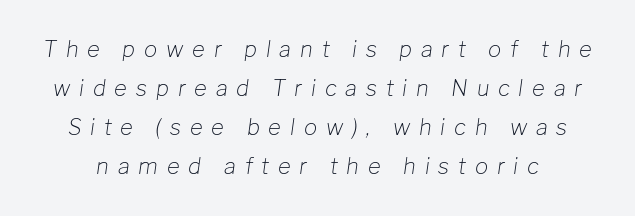
No word sits above an underline. This sample uses expanded letter spacing, leaving extra air between glyphs. Think standard paragraph weight, or any step lighter than that. When letters slant like this, we call the style italic.
